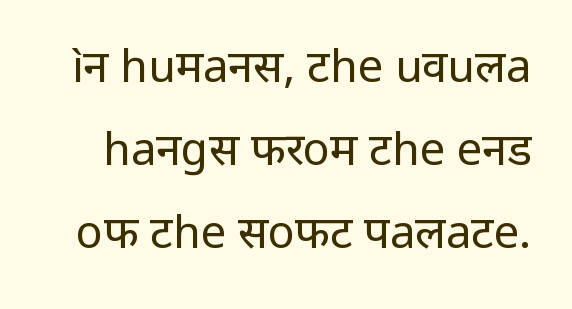
Q: Is the text bold? A: No.
Q: Is the text italic (slanted)? A: No, it is upright.
Q: Is the typeface a serif or a sans-serif typeface? A: Sans-serif.
Q: Is the text underlined? A: No.
Q: Is the spacing between letters normal or unusually wide? A: Normal.
Q: Width (condensed, normal, or wide)? A: Normal.
Q: Stroke contrast? A: Low.
Q: x-height? A: Medium.
Q: Monospaced? A: No.
